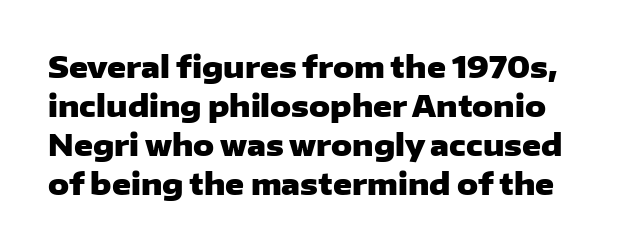
Rule under the text: the space is simply empty. The characters look thick and weighty, a clear bold. Baseline-to-baseline distance is the conventional proportion of letter height. You could call the tracking neutral — neither tight nor loose. A typesetter would mark this as roman, not italic.
